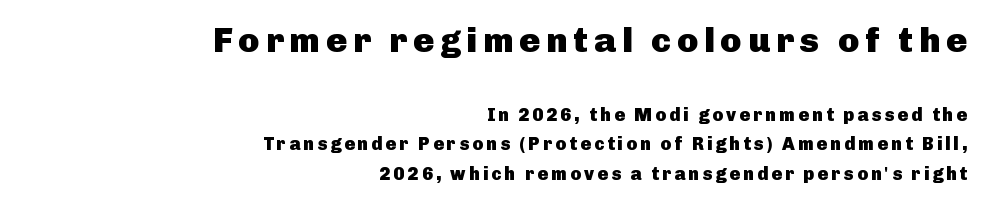
The upper block of text is set noticeably larger than the block beneath it. Vertical strokes here are truly vertical. The letters are bold, with thick, heavy strokes. Examine the stroke ends and you'll find no serifs. Each letter keeps its own natural width here, so spacing adapts to shape.
